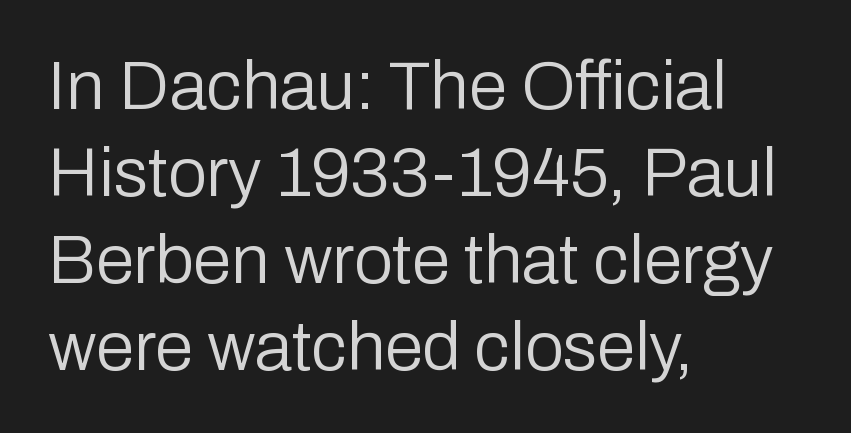
The image shows 69 px regular-weight sans-serif type, upright; set left-aligned, normal line spacing (1.26x), normal letter spacing, not underlined; low stroke contrast and a medium x-height.
